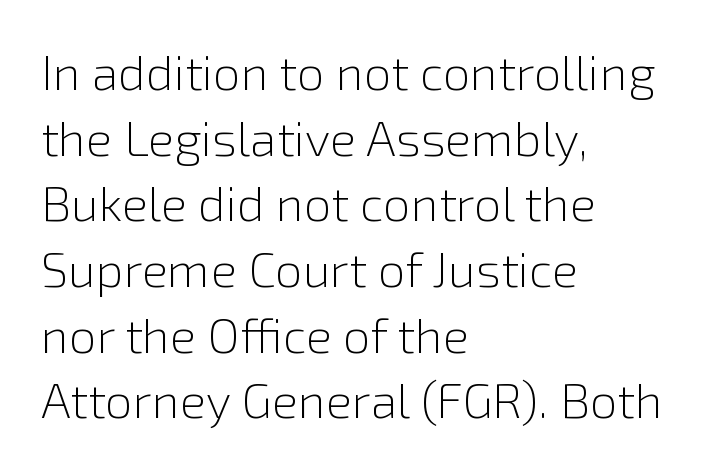
Q: Is the text bold? A: No.
Q: Is the text italic (slanted)? A: No, it is upright.
Q: Is the typeface a serif or a sans-serif typeface? A: Sans-serif.
Q: Is the text underlined? A: No.
Q: How is the paragraph aligned? A: Left-aligned.
Q: Is the spacing between letters normal or unusually wide? A: Normal.
Q: Is the spacing between lines tight, normal or loose? A: Normal.
Q: Width (condensed, normal, or wide)? A: Normal.
Q: x-height? A: Medium.
Q: Monospaced? A: No.
